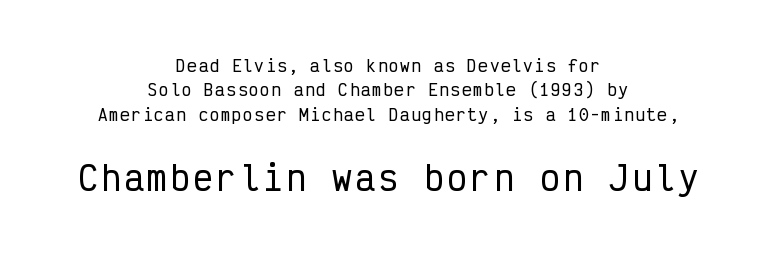
Line spacing here is normal. The rendering uses typewriter-style spacing with identical character cells. A student would call this center alignment; a typographer would say set centered. Nobody drew a line under any word here.
